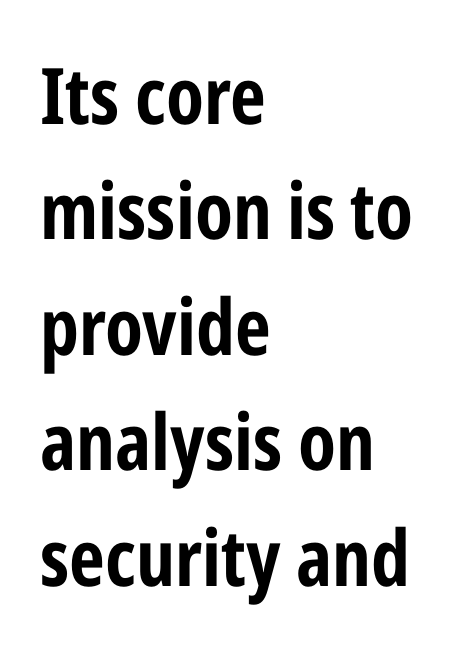
Q: Is the text bold? A: Yes.
Q: Is the text italic (slanted)? A: No, it is upright.
Q: Is the typeface a serif or a sans-serif typeface? A: Sans-serif.
Q: Is the text underlined? A: No.
Q: How is the paragraph aligned? A: Left-aligned.
Q: Is the spacing between letters normal or unusually wide? A: Normal.
Q: Is the spacing between lines tight, normal or loose? A: Normal.
Q: Width (condensed, normal, or wide)? A: Condensed.
Q: Stroke contrast? A: Low.
Q: x-height? A: Medium.
Q: Monospaced? A: No.
